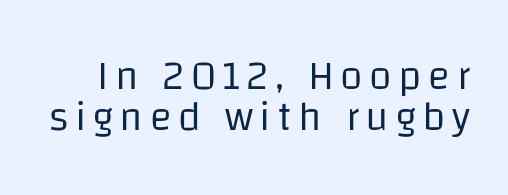
The image shows 41 px regular-weight sans-serif type, upright; set tight line spacing (1.01x), not underlined; low stroke contrast and a large x-height.
